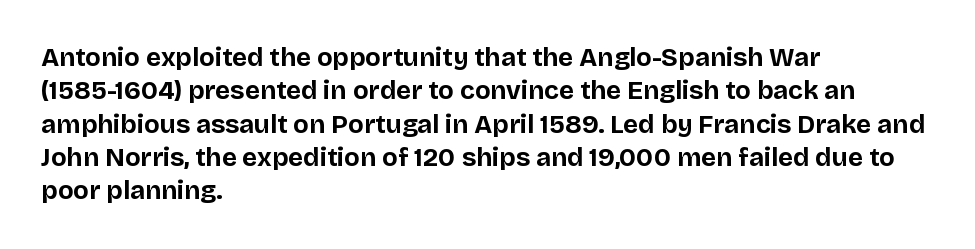
Q: Is the text bold? A: Yes.
Q: Is the text italic (slanted)? A: No, it is upright.
Q: Is the text underlined? A: No.
Q: How is the paragraph aligned? A: Left-aligned.
Q: Is the spacing between letters normal or unusually wide? A: Normal.
Q: Is the spacing between lines tight, normal or loose? A: Normal.
